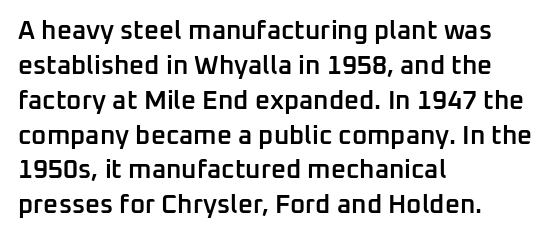
These words are printed semibold, heavier than regular yet not bold. If you measured baseline to baseline, you'd find a middling distance. Upright lettering throughout. Plain, unruled lines of type. Characters follow at the spacing the type designer built in. The lines in this sample share a left origin and differ only in where they stop.
